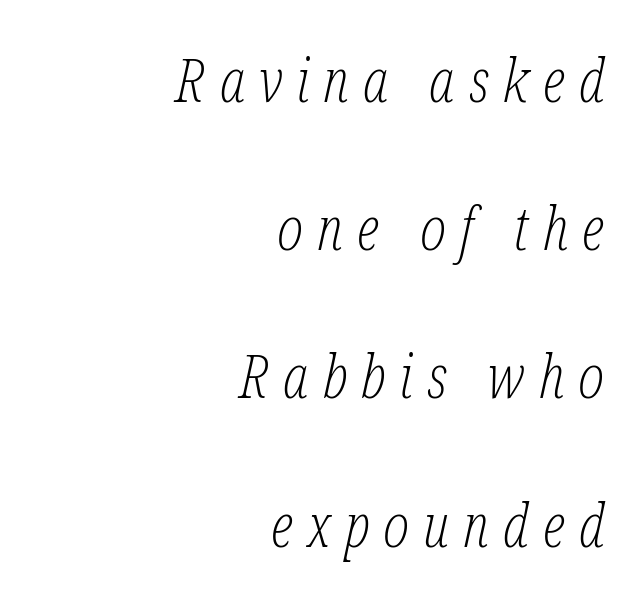
The image shows 61 px light, condensed serif type, italic (leaning right); set right-aligned, loose line spacing (2.43x), unusually wide letter spacing (+0.23 em), not underlined; low stroke contrast and a medium x-height.
